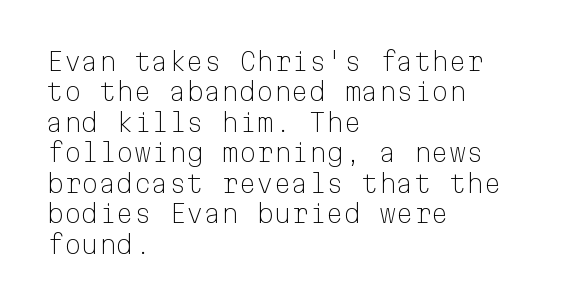
The image shows 25 px text type, upright; set left-aligned, line spacing 1.22x, normal letter spacing, not underlined.
